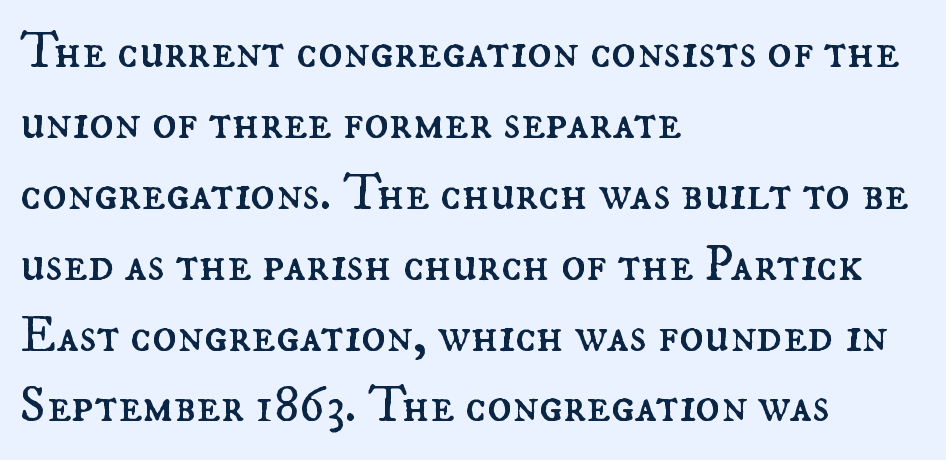
The image shows 51 px regular-weight type, upright; set left-aligned, normal line spacing (1.39x), normal letter spacing, not underlined; medium stroke contrast and a small x-height.
